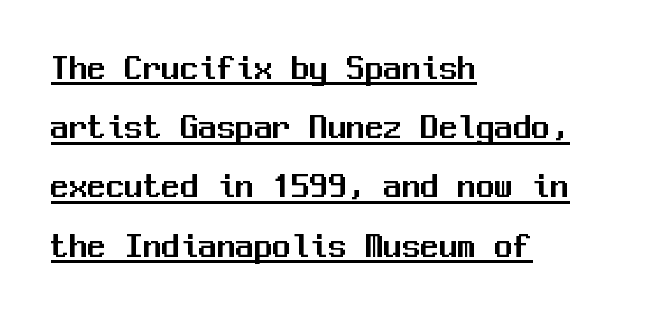
{"serif": "no", "italic": "no", "width": "normal", "stroke_contrast": "medium", "x_height": "medium", "monospaced": "yes", "underline": "yes", "align": "left", "line_spacing": "normal", "line_spacing_ratio": 1.6, "letter_spacing": "normal", "letter_spacing_em": 0.0, "glyph_px": 37}
